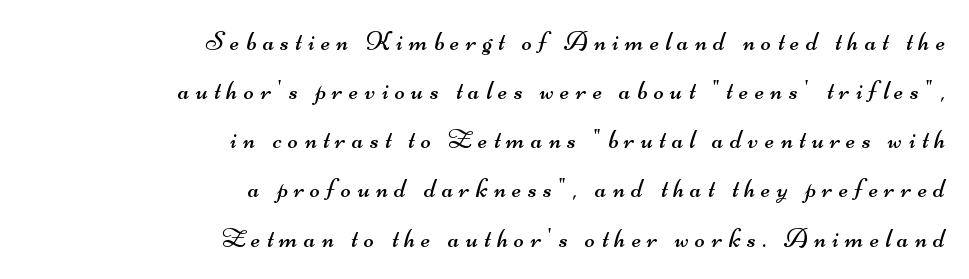
The image shows 27 px text type; set right-aligned, line spacing 1.82x, unusually wide letter spacing (+0.24 em), not underlined.
